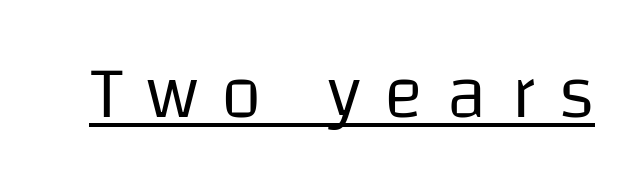
Q: Is the text bold? A: No.
Q: Is the text italic (slanted)? A: No, it is upright.
Q: Is the typeface a serif or a sans-serif typeface? A: Sans-serif.
Q: Is the text underlined? A: Yes.
Q: Is the spacing between letters normal or unusually wide? A: Unusually wide.
Q: Width (condensed, normal, or wide)? A: Normal.
Q: Stroke contrast? A: Low.
Q: x-height? A: Large.
Q: Monospaced? A: No.
